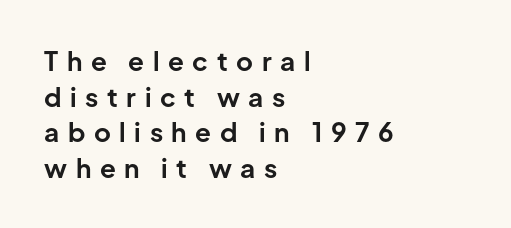
{"italic": "no", "bold": "yes", "underline": "no", "align": "left", "line_spacing": "normal", "line_spacing_ratio": 1.37, "letter_spacing": "wide", "letter_spacing_em": 0.33, "glyph_px": 26}
